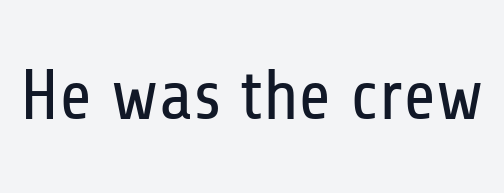
The image shows 71 px regular-weight, condensed sans-serif type, upright; set normal letter spacing, not underlined; low stroke contrast and a medium x-height.
